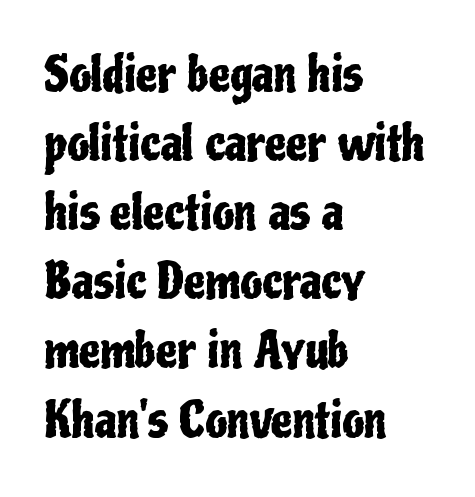
The image shows 48 px condensed sans-serif type, upright; set left-aligned, normal line spacing (1.44x), normal letter spacing, not underlined; low stroke contrast and a medium x-height.
